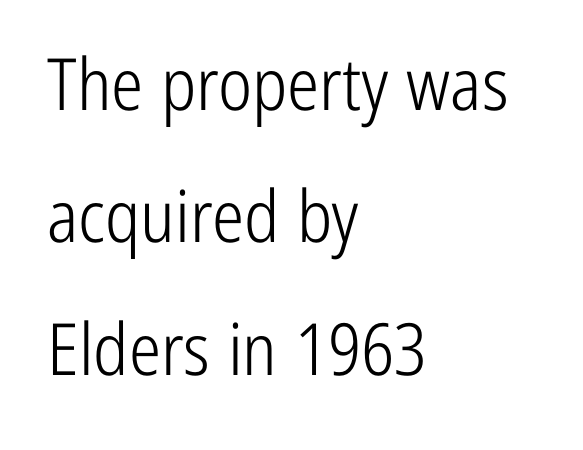
Q: Is the text bold? A: No.
Q: Is the text italic (slanted)? A: No, it is upright.
Q: Is the typeface a serif or a sans-serif typeface? A: Sans-serif.
Q: Is the text underlined? A: No.
Q: How is the paragraph aligned? A: Left-aligned.
Q: Is the spacing between letters normal or unusually wide? A: Normal.
Q: Width (condensed, normal, or wide)? A: Condensed.
Q: Stroke contrast? A: Low.
Q: x-height? A: Medium.
Q: Monospaced? A: No.
